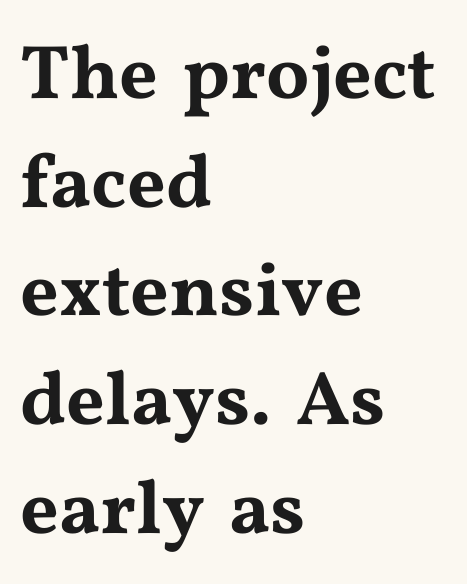
Q: Is the text italic (slanted)? A: No, it is upright.
Q: Is the typeface a serif or a sans-serif typeface? A: Serif.
Q: Is the text underlined? A: No.
Q: How is the paragraph aligned? A: Left-aligned.
Q: Is the spacing between letters normal or unusually wide? A: Normal.
Q: Is the spacing between lines tight, normal or loose? A: Normal.
Q: Width (condensed, normal, or wide)? A: Wide.
Q: Stroke contrast? A: Medium.
Q: x-height? A: Medium.
Q: Monospaced? A: No.
